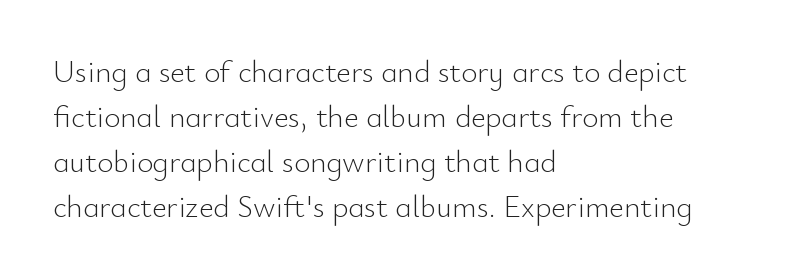
{"serif": "no", "italic": "no", "bold": "no", "weight": "light", "width": "normal", "stroke_contrast": "low", "x_height": "small", "monospaced": "no", "underline": "no", "align": "left", "line_spacing": "normal", "line_spacing_ratio": 1.45, "letter_spacing": "normal", "letter_spacing_em": 0.0, "glyph_px": 31}
